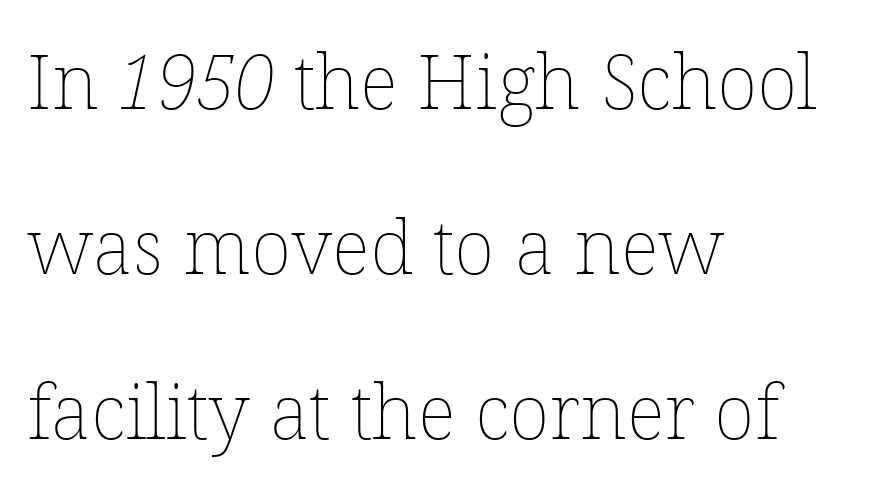
The image shows 76 px thin type; set left-aligned, loose line spacing (2.17x), normal letter spacing, not underlined; low stroke contrast and a medium x-height.
